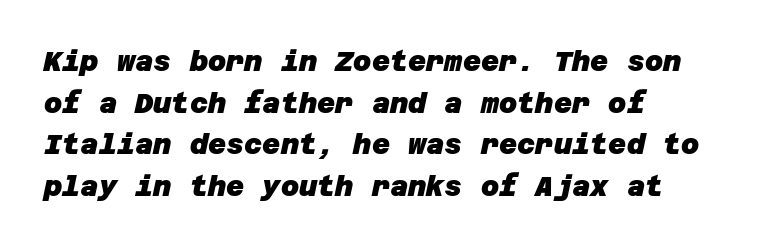
{"serif": "no", "bold": "yes", "weight": "heavy", "width": "normal", "stroke_contrast": "low", "x_height": "large", "underline": "no", "align": "left", "line_spacing": "normal", "line_spacing_ratio": 1.49, "letter_spacing": "normal", "letter_spacing_em": 0.0, "glyph_px": 28}
